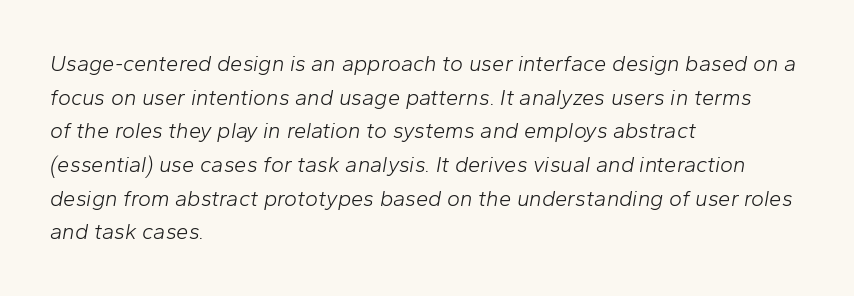
{"italic": "yes", "lean": "right", "slant_degrees": 10, "bold": "no", "underline": "no", "align": "left", "line_spacing": "normal", "line_spacing_ratio": 1.53, "letter_spacing": "normal", "letter_spacing_em": 0.0, "glyph_px": 22}
